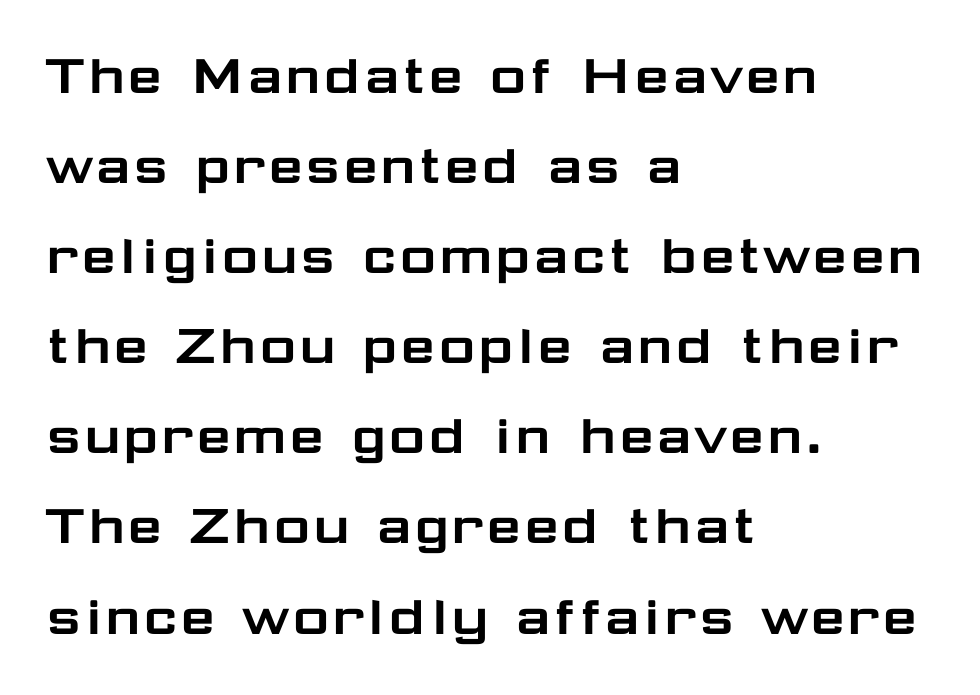
The image shows 63 px wide sans-serif type, upright; set left-aligned, normal line spacing (1.43x), normal letter spacing, not underlined; low stroke contrast and a medium x-height.
